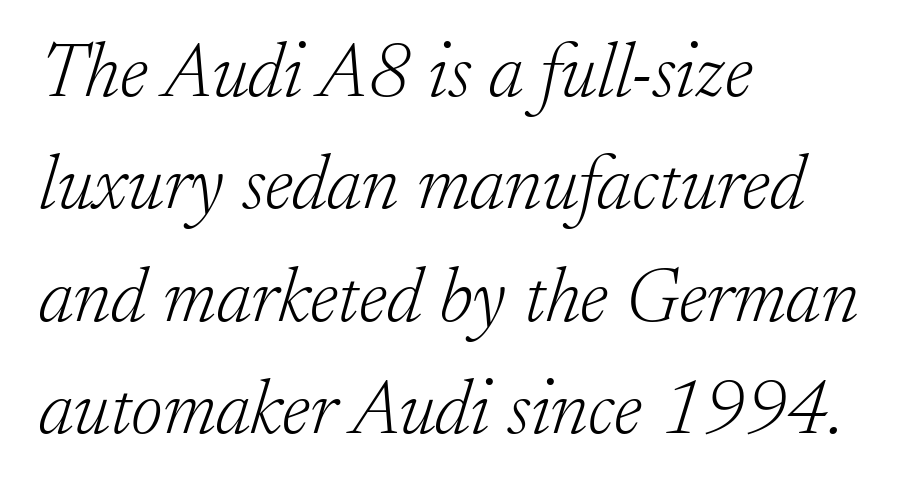
The image shows 77 px light serif type, italic (leaning right); set left-aligned, normal line spacing (1.46x), normal letter spacing, not underlined; low stroke contrast and a small x-height.
